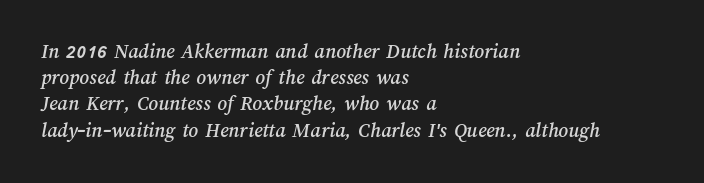
The image shows 21 px text type; set left-aligned, normal line spacing (1.25x), normal letter spacing, not underlined.
